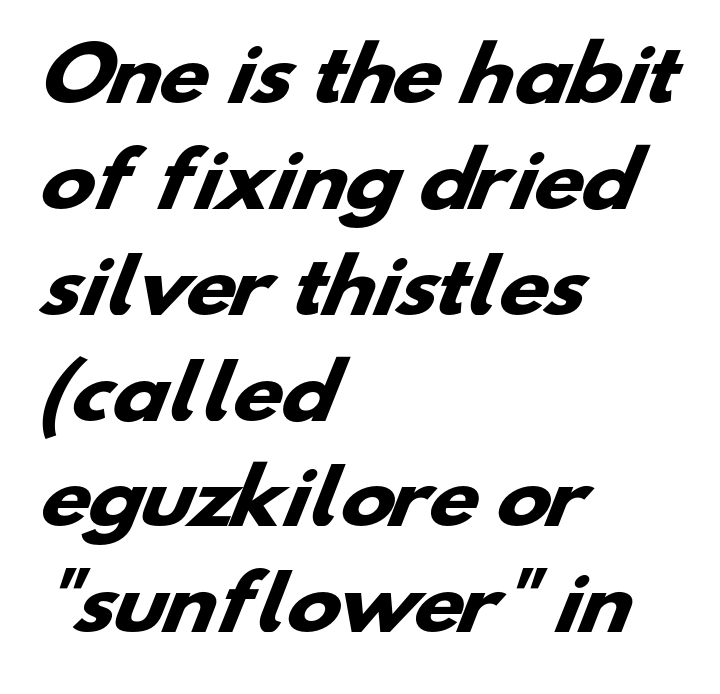
Beneath every word, the page is bare. Line starts are locked; line ends wander. You'd pick this weight for a headline — it's a proper bold. Evenly set lines give the paragraph a standard silhouette. The rendering uses natural spacing where letterforms have individual widths. The passage shown is typeset with a sans-serif family.
